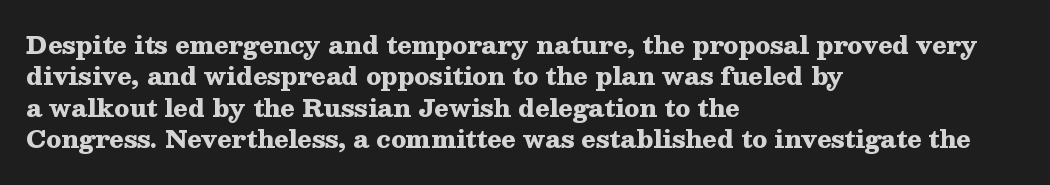
{"italic": "no", "bold": "yes", "underline": "no", "align": "left", "line_spacing": "normal", "line_spacing_ratio": 1.31, "letter_spacing": "normal", "letter_spacing_em": 0.0, "glyph_px": 24}
